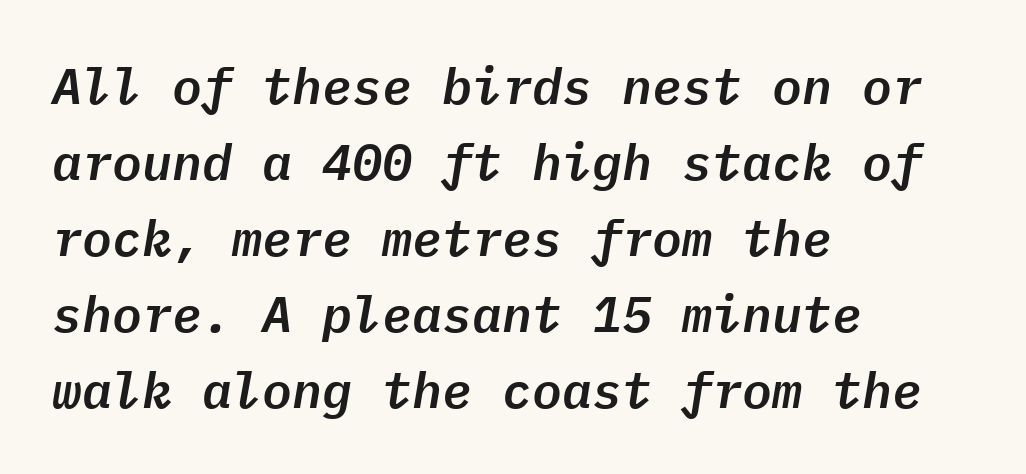
{"italic": "yes", "lean": "right", "slant_degrees": 9, "width": "normal", "stroke_contrast": "low", "x_height": "medium", "monospaced": "yes", "underline": "no", "align": "left", "line_spacing": "normal", "line_spacing_ratio": 1.52, "letter_spacing": "normal", "letter_spacing_em": 0.0, "glyph_px": 50}
